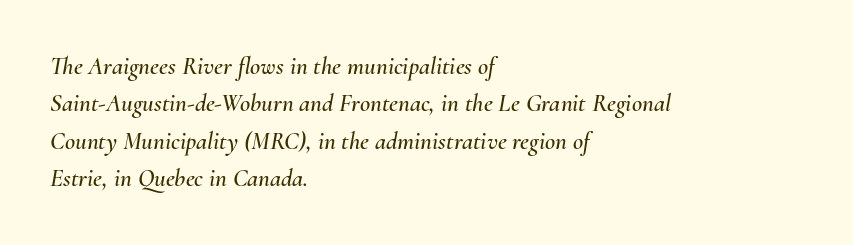
The image shows 25 px text type, italic (leaning right); set left-aligned, normal line spacing (1.5x), normal letter spacing, not underlined.
